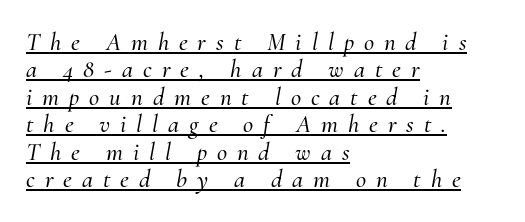
{"italic": "yes", "lean": "right", "slant_degrees": 10, "underline": "yes", "align": "left", "line_spacing": "tight", "line_spacing_ratio": 1.1, "letter_spacing": "wide", "letter_spacing_em": 0.4, "glyph_px": 25}
